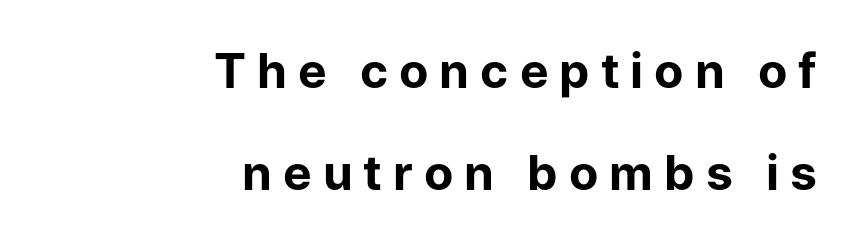
The image shows 48 px bold sans-serif type, upright; set right-aligned, loose line spacing (2.12x), unusually wide letter spacing (+0.23 em), not underlined; low stroke contrast and a medium x-height.
